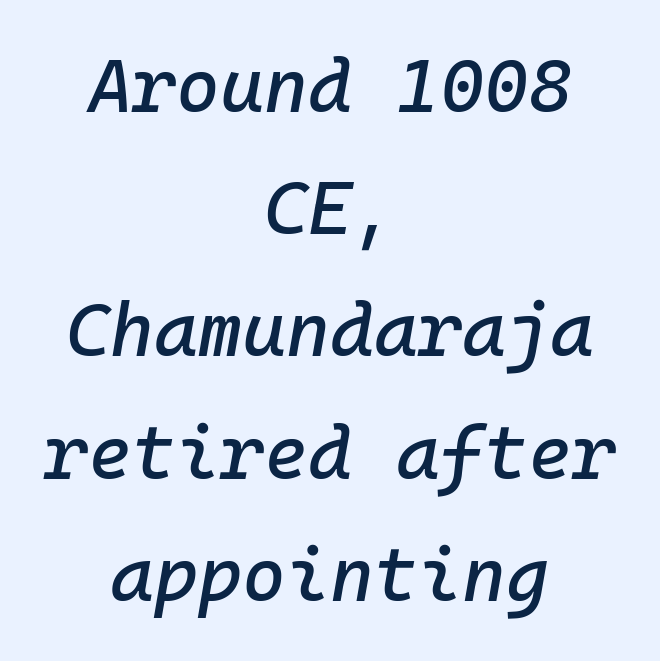
The image shows 75 px text type, italic (leaning right), monospaced; set centered, normal line spacing (1.63x), normal letter spacing, not underlined; low stroke contrast and a medium x-height.
